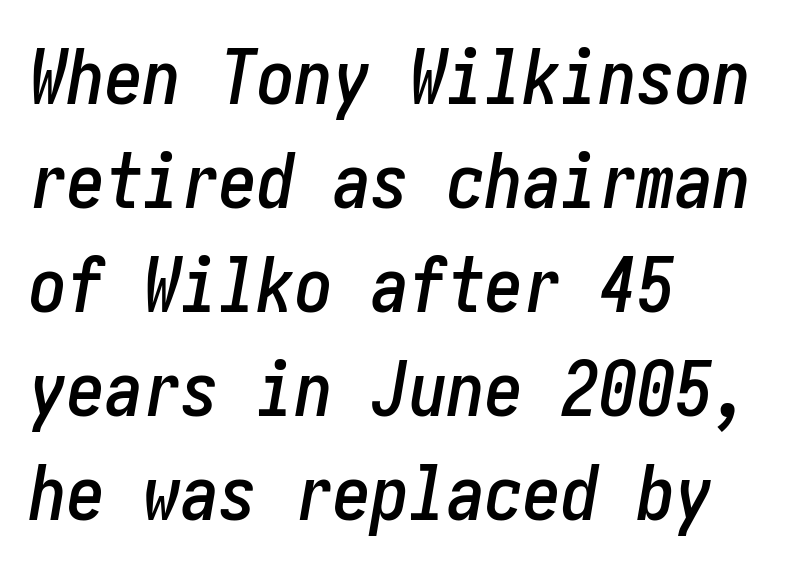
Q: Is the text italic (slanted)? A: Yes, it leans right by about 10 degrees.
Q: Is the text underlined? A: No.
Q: How is the paragraph aligned? A: Left-aligned.
Q: Is the spacing between letters normal or unusually wide? A: Normal.
Q: Is the spacing between lines tight, normal or loose? A: Normal.
Q: Width (condensed, normal, or wide)? A: Condensed.
Q: Stroke contrast? A: Low.
Q: x-height? A: Medium.
